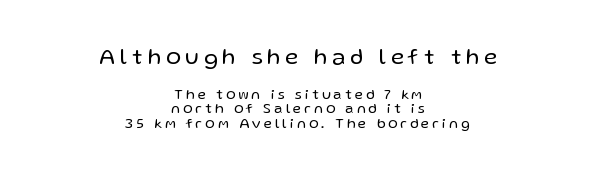
Q: Is the text bold? A: No.
Q: Is the text italic (slanted)? A: No, it is upright.
Q: Is the text underlined? A: No.
Q: How is the paragraph aligned? A: Centered.
Q: Is the spacing between letters normal or unusually wide? A: Unusually wide.
Q: Is the spacing between lines tight, normal or loose? A: Tight.
Q: Which block of text is set in a larger size, the first (top) or the second (bottom)? A: The first (top) one.
